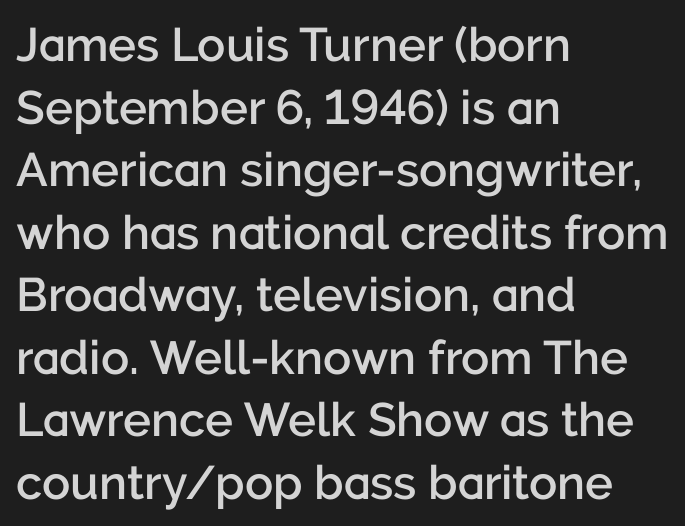
Q: Is the text bold? A: Semi-bold.
Q: Is the text italic (slanted)? A: No, it is upright.
Q: Is the typeface a serif or a sans-serif typeface? A: Sans-serif.
Q: Is the text underlined? A: No.
Q: How is the paragraph aligned? A: Left-aligned.
Q: Is the spacing between letters normal or unusually wide? A: Normal.
Q: Is the spacing between lines tight, normal or loose? A: Normal.
Q: Width (condensed, normal, or wide)? A: Normal.
Q: Stroke contrast? A: Low.
Q: x-height? A: Medium.
Q: Monospaced? A: No.
